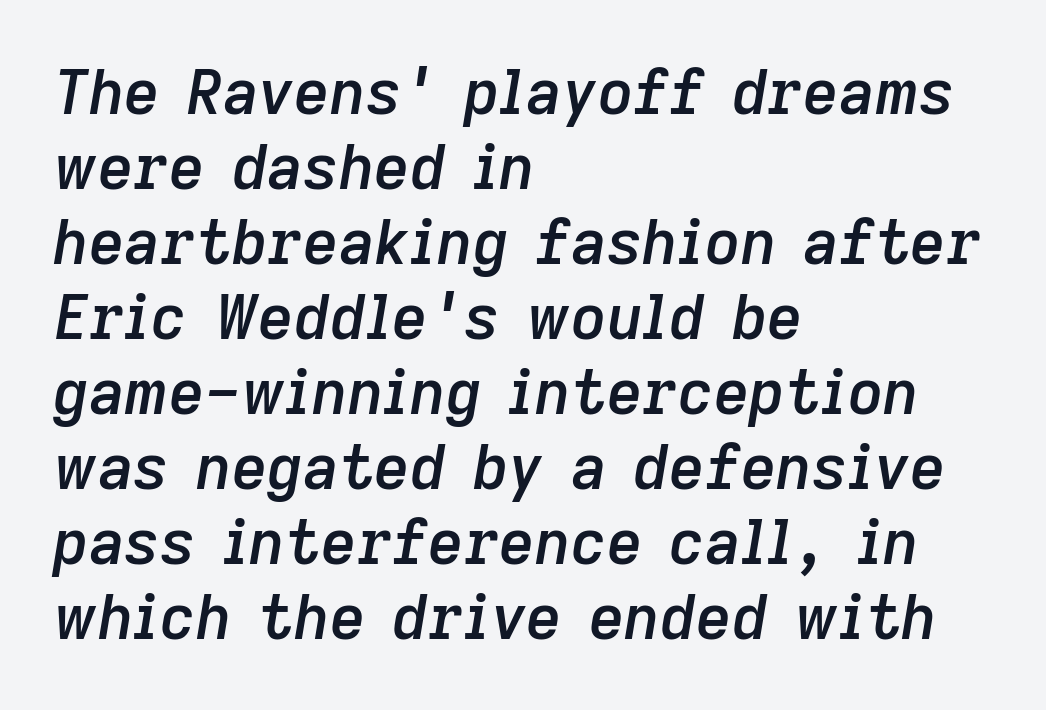
{"italic": "yes", "lean": "right", "slant_degrees": 9, "bold": "semi", "weight": "semibold", "width": "normal", "stroke_contrast": "low", "x_height": "medium", "monospaced": "no", "underline": "no", "align": "left", "line_spacing_ratio": 1.21, "letter_spacing": "normal", "letter_spacing_em": 0.0, "glyph_px": 62}
